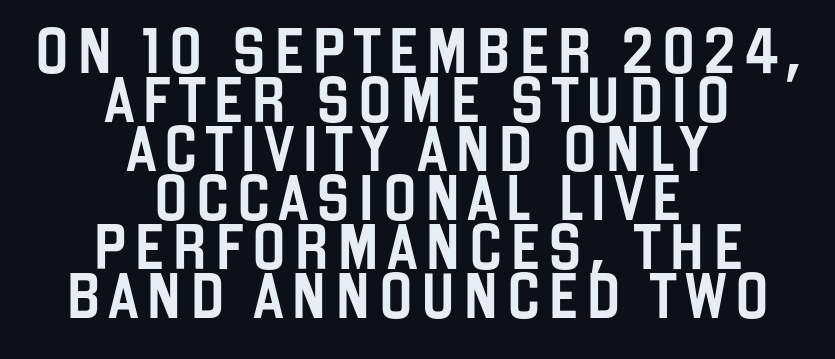
These lines stack symmetrically, like a column narrowing and widening about its center. It's the straight-up-and-down kind of type. Note the varied advance widths — an 'i' is clearly narrower than an 'm'. A bare baseline throughout the passage. Serifs: no, the terminals of the letterforms are clean.
